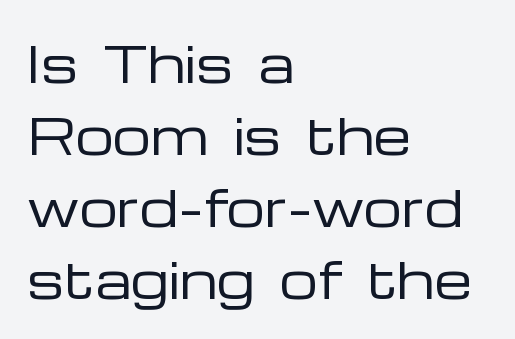
The image shows 48 px regular-weight, wide sans-serif type, upright; set left-aligned, normal line spacing (1.5x), normal letter spacing, not underlined; low stroke contrast and a medium x-height.
